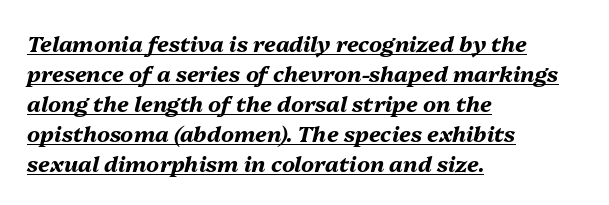
The image shows 22 px bold type, italic (leaning right); set left-aligned, normal line spacing (1.36x), normal letter spacing, underlined.
